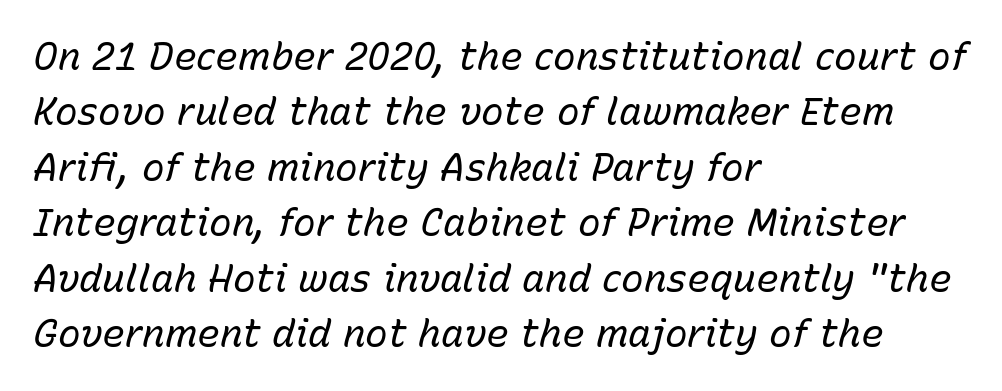
Q: Is the text bold? A: No.
Q: Is the text italic (slanted)? A: Yes, it leans right by about 15 degrees.
Q: Is the text underlined? A: No.
Q: How is the paragraph aligned? A: Left-aligned.
Q: Is the spacing between letters normal or unusually wide? A: Normal.
Q: Is the spacing between lines tight, normal or loose? A: Normal.
Q: Width (condensed, normal, or wide)? A: Normal.
Q: Stroke contrast? A: Low.
Q: x-height? A: Medium.
Q: Monospaced? A: No.
